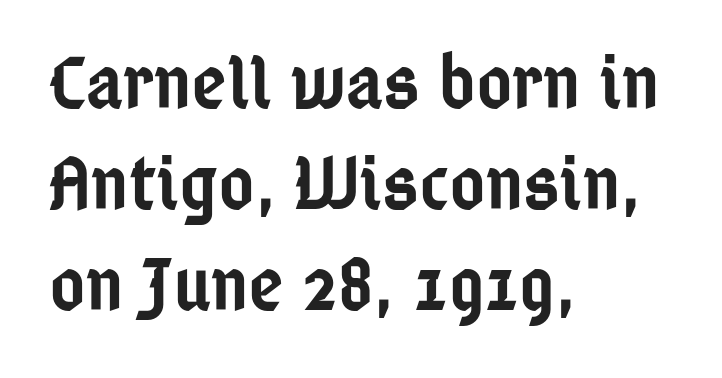
{"serif": "no", "italic": "no", "bold": "semi", "weight": "semibold", "width": "condensed", "stroke_contrast": "low", "x_height": "medium", "monospaced": "no", "underline": "no", "align": "left", "line_spacing": "normal", "line_spacing_ratio": 1.31, "letter_spacing": "normal", "letter_spacing_em": 0.0, "glyph_px": 77}
